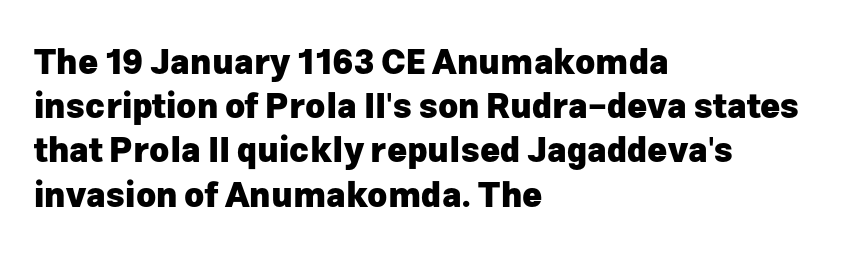
Every character sits straight up, as roman type does. Varying glyph widths throughout — classic text-font behaviour. Nope, no serifs anywhere on these letters. Which margin do the lines hug? The left one — the right edge is uneven.
